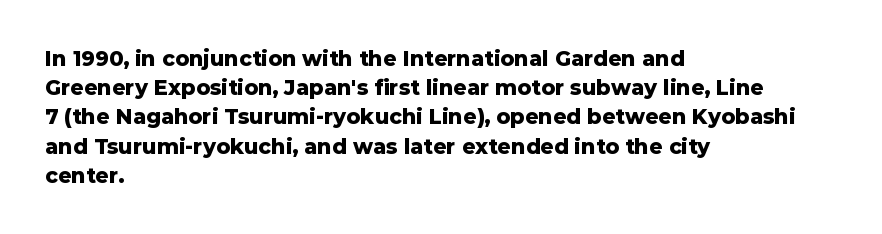
Q: Is the text bold? A: Yes.
Q: Is the text italic (slanted)? A: No, it is upright.
Q: Is the text underlined? A: No.
Q: How is the paragraph aligned? A: Left-aligned.
Q: Is the spacing between letters normal or unusually wide? A: Normal.
Q: Is the spacing between lines tight, normal or loose? A: Normal.
